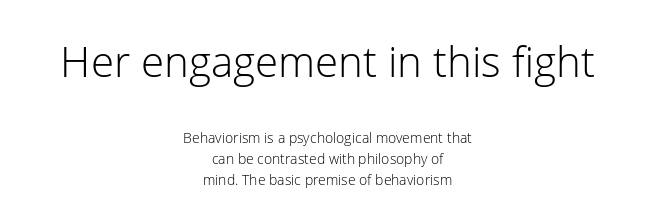
{"serif": "no", "italic": "no", "bold": "no", "weight": "light", "width": "normal", "stroke_contrast": "low", "x_height": "medium", "monospaced": "no", "underline": "no", "align": "center", "line_spacing": "normal", "line_spacing_ratio": 1.49, "letter_spacing": "normal", "letter_spacing_em": 0.0, "larger_block": "first", "size_ratio": 3.0, "glyph_px": 42}
